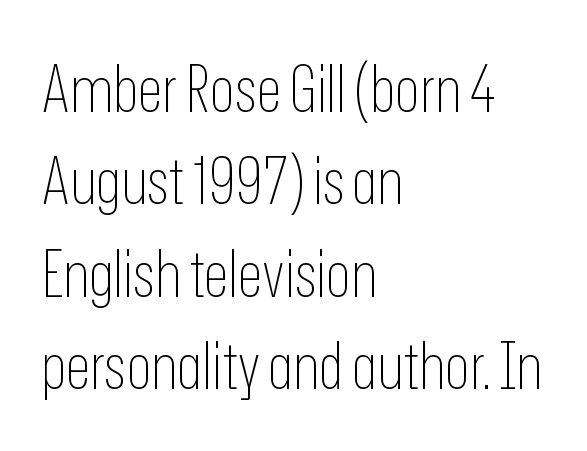
The image shows 65 px thin, condensed sans-serif type, upright; set left-aligned, normal line spacing (1.42x), normal letter spacing, not underlined; low stroke contrast and a medium x-height.
